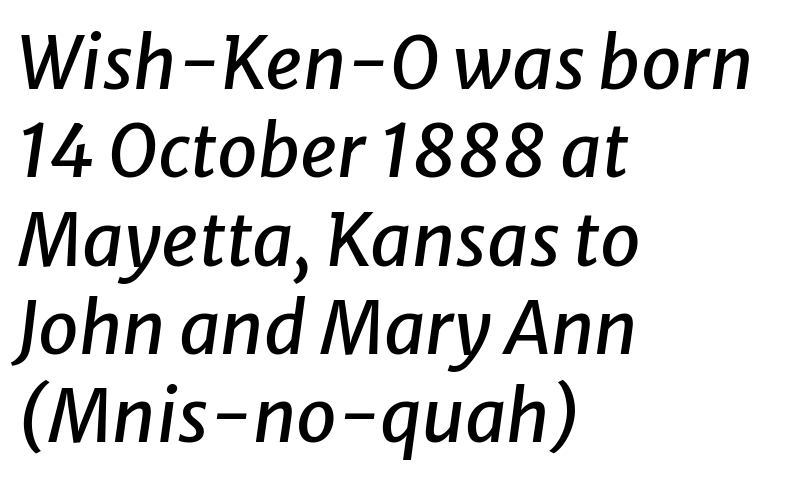
Quick note: italic. Does extra space separate the letters? No, they use regular spacing. The lines in this sample share a left origin and differ only in where they stop. Descenders are the only things crossing below the line. Think of a printed novel: that variable character pitch is what you see here.
